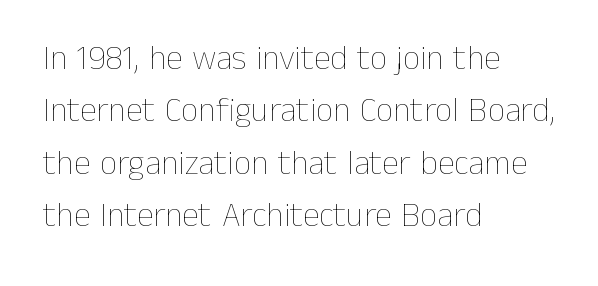
{"italic": "no", "bold": "no", "weight": "thin", "width": "normal", "stroke_contrast": "low", "x_height": "medium", "monospaced": "no", "underline": "no", "align": "left", "line_spacing": "normal", "line_spacing_ratio": 1.54, "letter_spacing": "normal", "letter_spacing_em": 0.0, "glyph_px": 34}
